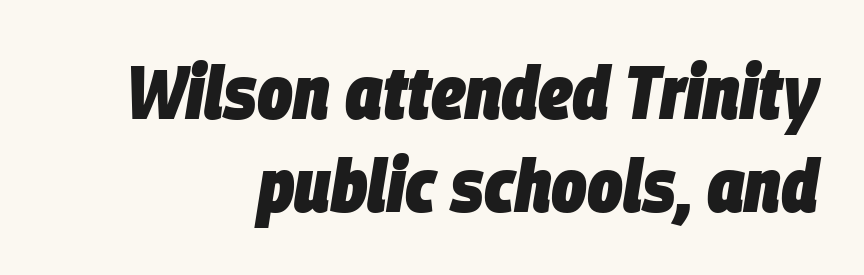
Q: Is the text bold? A: Yes.
Q: Is the text italic (slanted)? A: Yes, it leans right by about 9 degrees.
Q: Is the text underlined? A: No.
Q: How is the paragraph aligned? A: Right-aligned.
Q: Is the spacing between letters normal or unusually wide? A: Normal.
Q: Width (condensed, normal, or wide)? A: Condensed.
Q: Stroke contrast? A: Low.
Q: x-height? A: Large.
Q: Monospaced? A: No.
